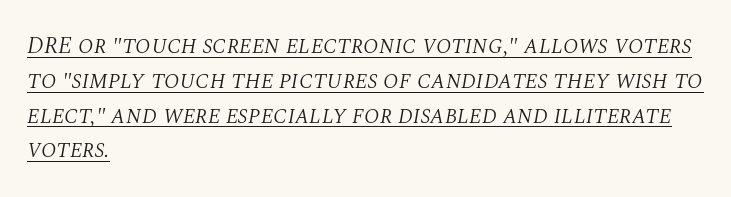
{"italic": "yes", "lean": "right", "slant_degrees": 10, "bold": "no", "underline": "yes", "align": "left", "line_spacing": "normal", "line_spacing_ratio": 1.45, "letter_spacing": "normal", "letter_spacing_em": 0.0, "glyph_px": 24}
